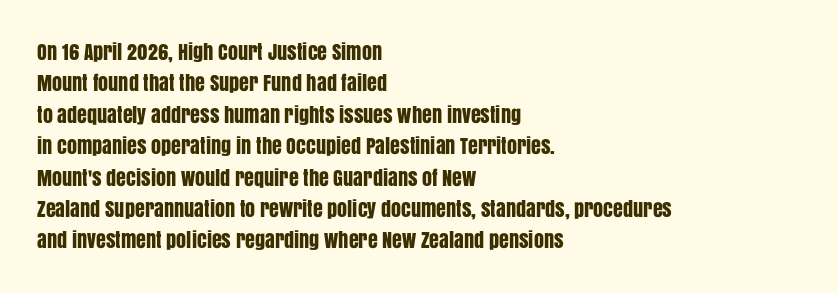
Compared with a centered layout, this one pins lines to the left instead. The space beneath each line is pristine and unruled. The passage shown stacks its lines at a standard gap. Do the letters lean? They stand straight. Spacing between characters is what you'd get straight out of the box.
